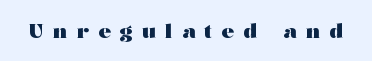
Q: Is the text bold? A: Yes.
Q: Is the text italic (slanted)? A: No, it is upright.
Q: Is the text underlined? A: No.
Q: Is the spacing between letters normal or unusually wide? A: Unusually wide.
